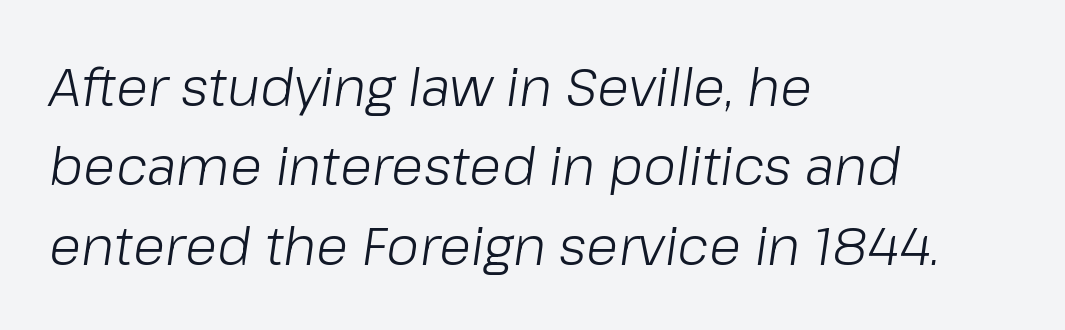
Q: Is the text bold? A: No.
Q: Is the text italic (slanted)? A: Yes, it leans right by about 8 degrees.
Q: Is the text underlined? A: No.
Q: How is the paragraph aligned? A: Left-aligned.
Q: Is the spacing between letters normal or unusually wide? A: Normal.
Q: Is the spacing between lines tight, normal or loose? A: Normal.
Q: Width (condensed, normal, or wide)? A: Normal.
Q: Stroke contrast? A: Low.
Q: x-height? A: Medium.
Q: Monospaced? A: No.
